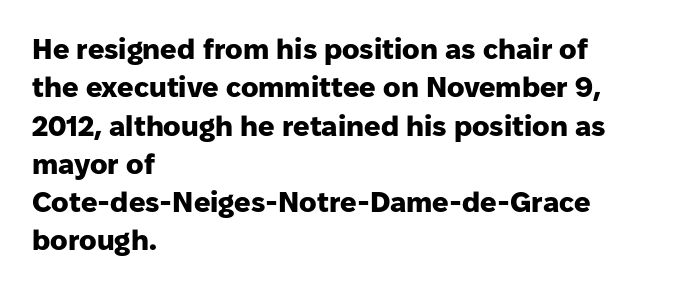
Nobody touched the tracking dial on this one. Bold? Absolutely — the strokes are thick and heavy. Notice how the passage keeps a crisp vertical edge on the left only. The specimen reads as upright at a glance.
